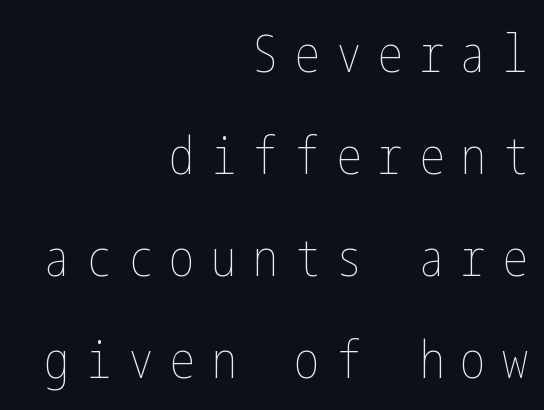
Clear beneath every line of the passage. Caption: face not bold, strokes unweighted. Does the leading feel generous? Absolutely, it's lavish. A typesetter would call this heavily tracked-out type.
